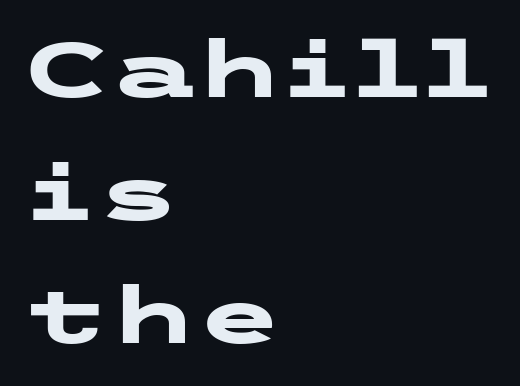
Q: Is the text bold? A: Yes.
Q: Is the text italic (slanted)? A: No, it is upright.
Q: Is the typeface a serif or a sans-serif typeface? A: Sans-serif.
Q: Is the text underlined? A: No.
Q: How is the paragraph aligned? A: Left-aligned.
Q: Is the spacing between letters normal or unusually wide? A: Normal.
Q: Is the spacing between lines tight, normal or loose? A: Normal.
Q: Width (condensed, normal, or wide)? A: Wide.
Q: Stroke contrast? A: Low.
Q: x-height? A: Medium.
